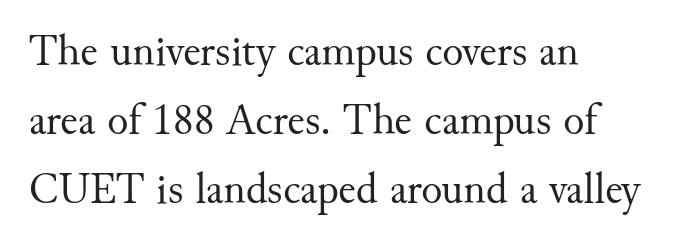
The image shows 44 px regular-weight serif type, upright; set left-aligned, normal line spacing (1.57x), normal letter spacing, not underlined; medium stroke contrast and a small x-height.
